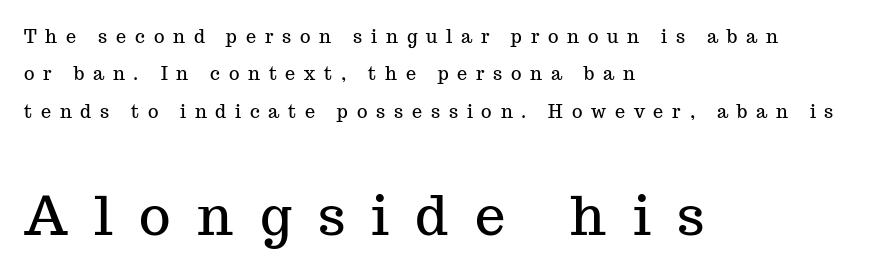
The image shows 54 px serif type, upright; set left-aligned, loose line spacing (2.08x), unusually wide letter spacing (+0.49 em), not underlined; the second (bottom) block is 3.0x larger; medium stroke contrast and a medium x-height.
